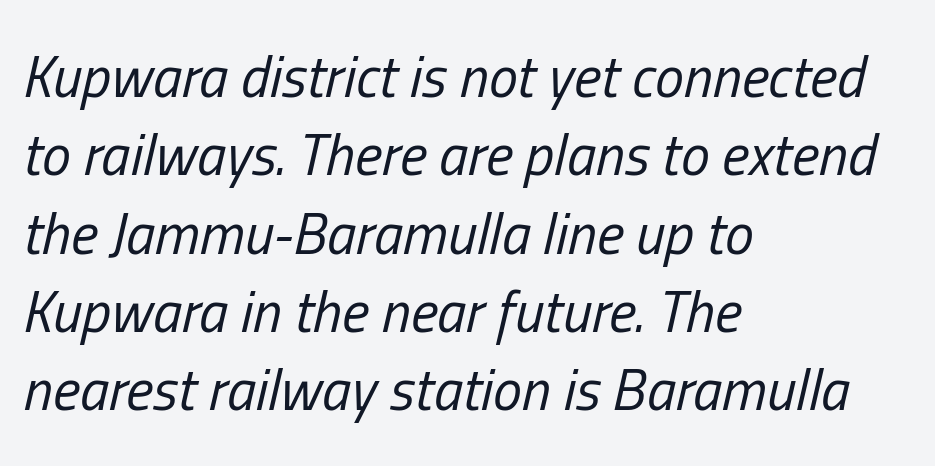
Q: Is the text bold? A: No.
Q: Is the text italic (slanted)? A: Yes, it leans right by about 13 degrees.
Q: Is the text underlined? A: No.
Q: How is the paragraph aligned? A: Left-aligned.
Q: Is the spacing between letters normal or unusually wide? A: Normal.
Q: Is the spacing between lines tight, normal or loose? A: Normal.
Q: Width (condensed, normal, or wide)? A: Condensed.
Q: Stroke contrast? A: Low.
Q: x-height? A: Medium.
Q: Monospaced? A: No.
